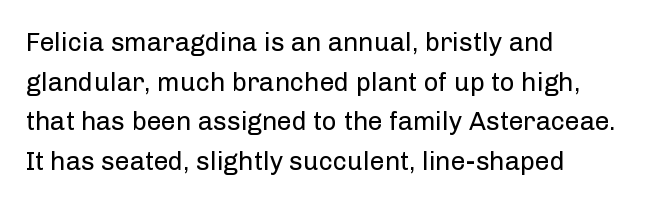
{"italic": "no", "bold": "no", "underline": "no", "align": "left", "line_spacing": "normal", "line_spacing_ratio": 1.52, "letter_spacing": "normal", "letter_spacing_em": 0.0, "glyph_px": 26}
